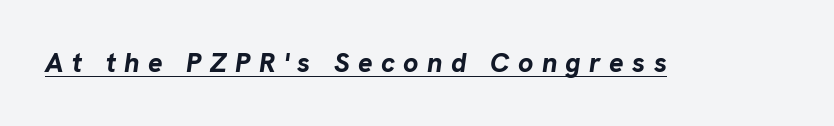
{"italic": "yes", "lean": "right", "slant_degrees": 8, "bold": "yes", "underline": "yes", "letter_spacing": "wide", "letter_spacing_em": 0.31, "glyph_px": 27}
